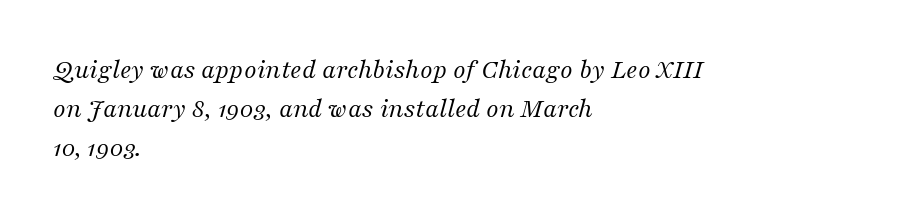
The image shows 28 px regular-weight serif type, italic (leaning right); set left-aligned, normal line spacing (1.4x), normal letter spacing, not underlined; medium stroke contrast and a medium x-height.
